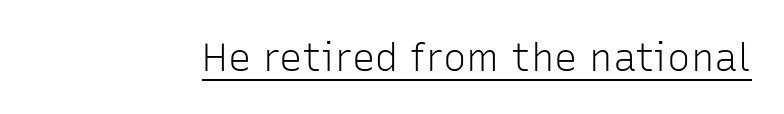
Q: Is the text bold? A: No.
Q: Is the text italic (slanted)? A: No, it is upright.
Q: Is the typeface a serif or a sans-serif typeface? A: Sans-serif.
Q: Is the text underlined? A: Yes.
Q: Is the spacing between letters normal or unusually wide? A: Normal.
Q: Width (condensed, normal, or wide)? A: Normal.
Q: Stroke contrast? A: Low.
Q: x-height? A: Medium.
Q: Monospaced? A: No.
